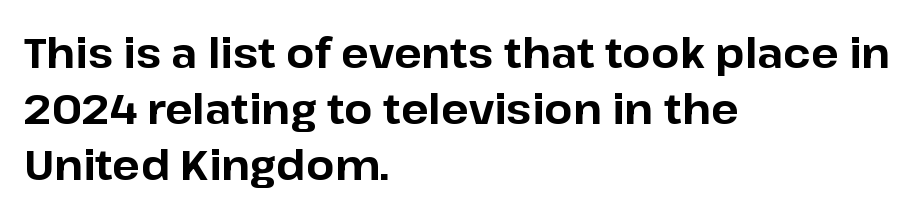
The image shows 41 px bold sans-serif type, upright; set left-aligned, normal line spacing (1.36x), normal letter spacing, not underlined; low stroke contrast and a medium x-height.
